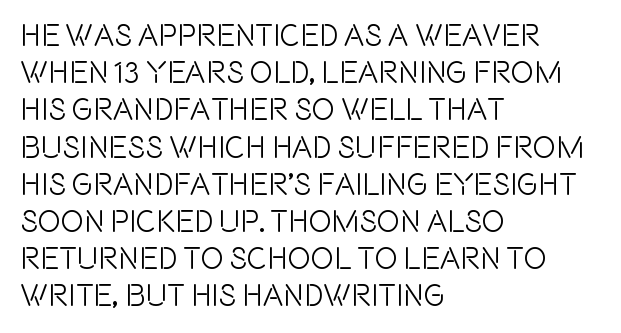
The image shows 31 px condensed sans-serif type, upright; set left-aligned, line spacing 1.2x, normal letter spacing, not underlined; a large x-height.
